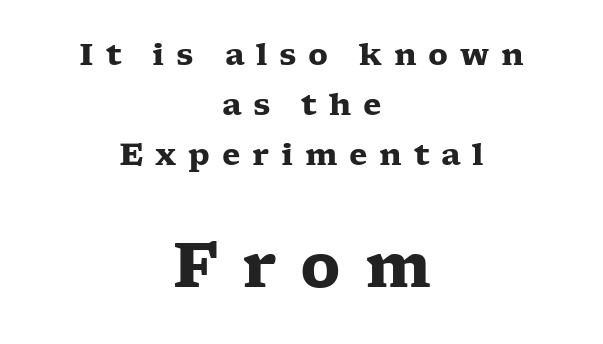
A roman cut, with each character standing at attention. The passage shown is typed in a proportional face where columns would drift. The glyphs have the mass of a bold cut. Tracking value appears strongly positive — letters spread wide. The block sitting lower on the canvas is the one with enlarged characters. Stroke terminals: seriffed.
